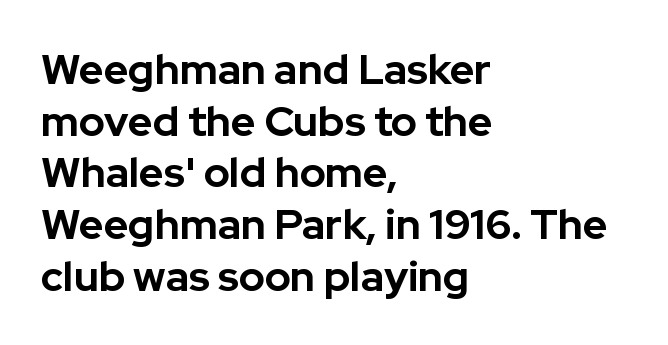
Q: Is the text bold? A: Yes.
Q: Is the text italic (slanted)? A: No, it is upright.
Q: Is the typeface a serif or a sans-serif typeface? A: Sans-serif.
Q: Is the text underlined? A: No.
Q: How is the paragraph aligned? A: Left-aligned.
Q: Is the spacing between letters normal or unusually wide? A: Normal.
Q: Width (condensed, normal, or wide)? A: Normal.
Q: Stroke contrast? A: Low.
Q: x-height? A: Medium.
Q: Monospaced? A: No.
